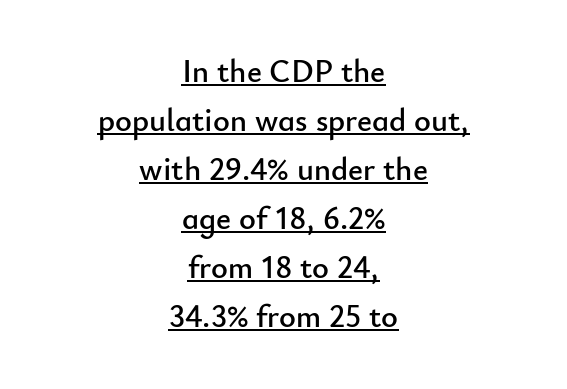
The image shows 32 px sans-serif type, upright; set centered, normal line spacing (1.53x), normal letter spacing, underlined; low stroke contrast and a small x-height.
